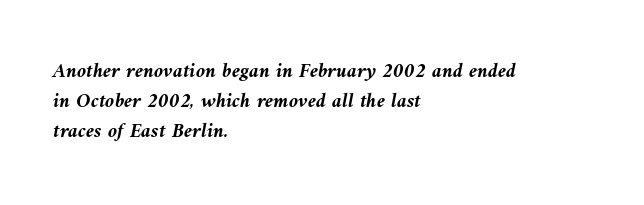
Anything drawn beneath the words? Only blank space. Typeset ragged right — the left edge is the straight one. An italicized treatment has been applied to the whole sample. As a designer I'd log this as weight 700, bold. Interline gaps are of average width in this sample.
